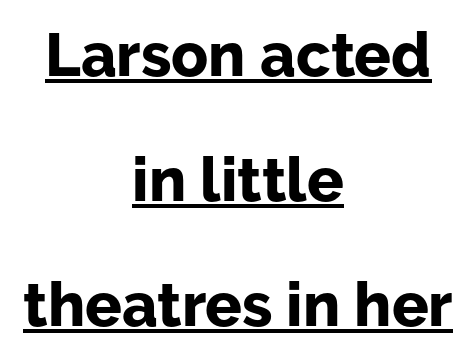
The passage is arranged like a title page — every line centered. Caption: bold face, heavy strokes. A roman cut, with each character standing at attention. Nothing sits at the stroke ends, so this counts as sans-serif.
